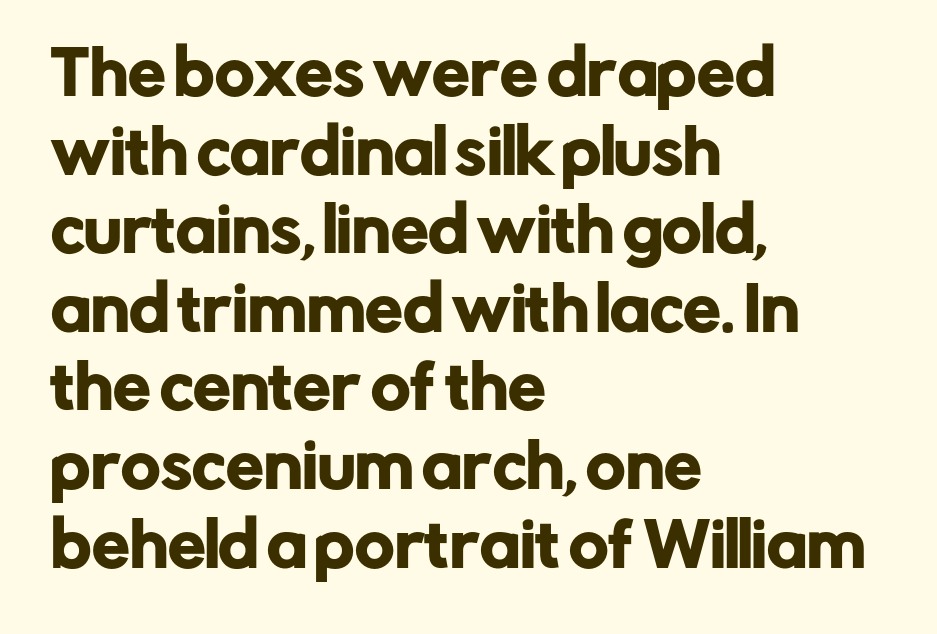
The image shows 60 px sans-serif type, upright; set left-aligned, normal line spacing (1.31x), normal letter spacing, not underlined; low stroke contrast and a medium x-height.
